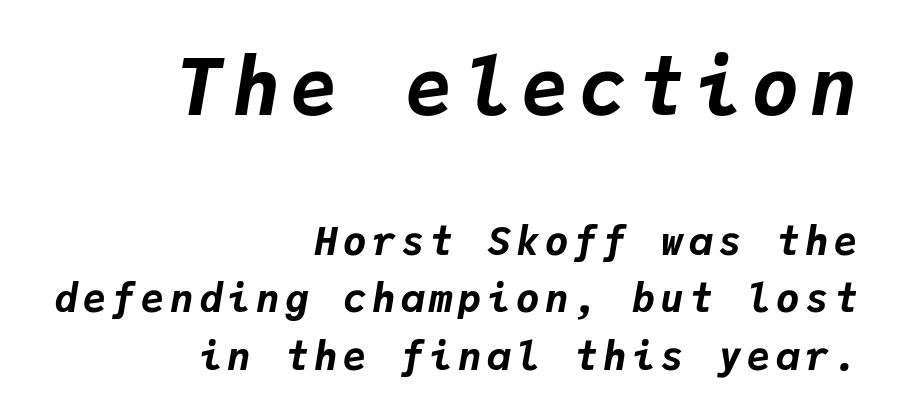
Whoever set this chose a conventional vertical rhythm. The foot of each line stays bare and open. Set as a true bold cut, around the 700 mark. This sample uses an oblique cut, with every glyph tilted off the vertical. Two sizes are in play, and the larger belongs to the first block.
